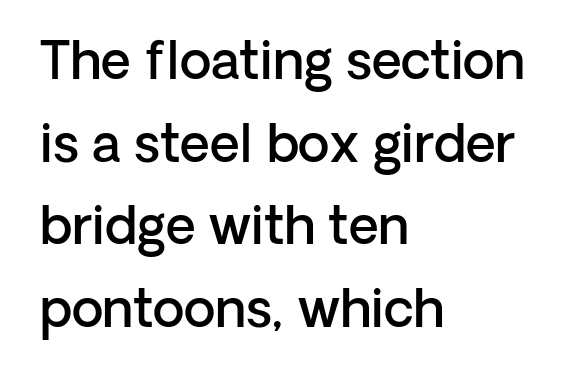
The image shows 52 px semibold sans-serif type, upright; set left-aligned, normal line spacing (1.59x), normal letter spacing, not underlined; low stroke contrast and a medium x-height.
